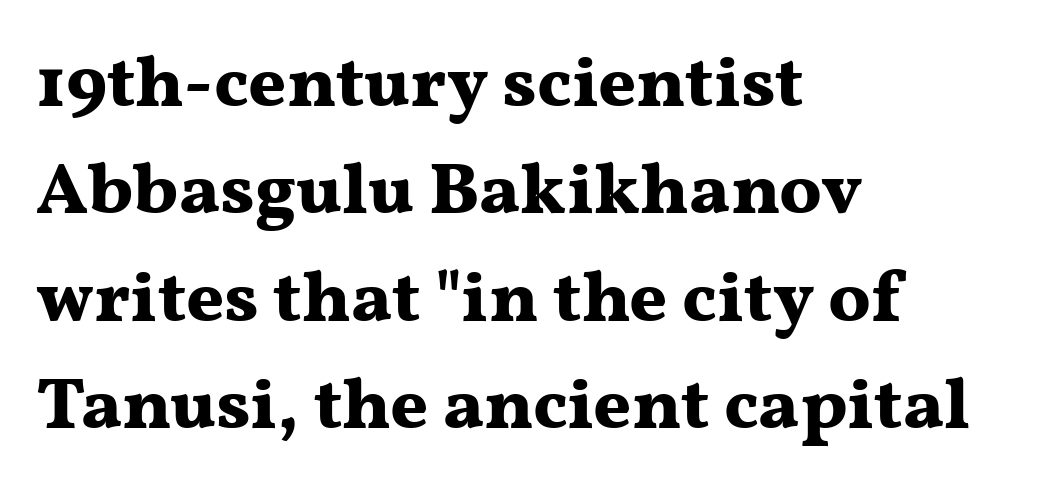
The image shows 73 px bold, wide serif type, upright; set left-aligned, normal line spacing (1.47x), normal letter spacing, not underlined; medium stroke contrast and a medium x-height.
